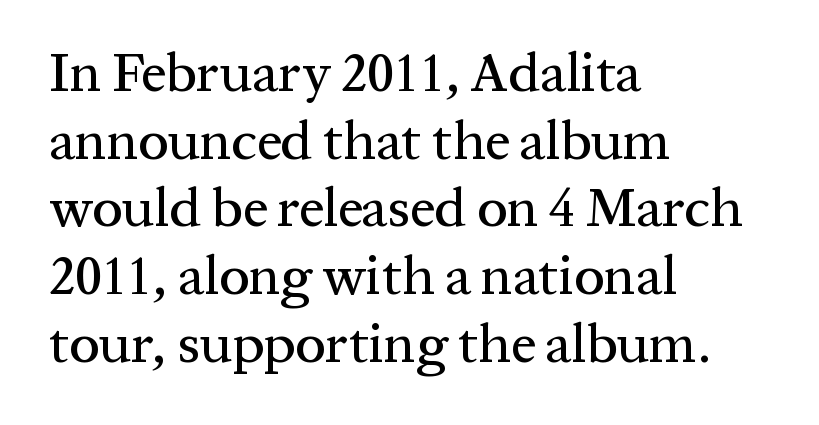
The image shows 55 px serif type, upright; set left-aligned, line spacing 1.23x, normal letter spacing, not underlined; medium stroke contrast and a medium x-height.
